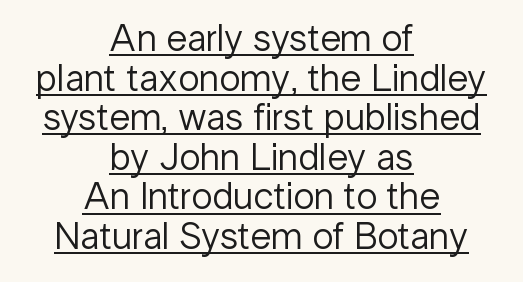
Q: Is the text bold? A: No.
Q: Is the text italic (slanted)? A: No, it is upright.
Q: Is the typeface a serif or a sans-serif typeface? A: Sans-serif.
Q: Is the text underlined? A: Yes.
Q: How is the paragraph aligned? A: Centered.
Q: Is the spacing between letters normal or unusually wide? A: Normal.
Q: Is the spacing between lines tight, normal or loose? A: Tight.
Q: Width (condensed, normal, or wide)? A: Normal.
Q: Stroke contrast? A: Low.
Q: x-height? A: Medium.
Q: Monospaced? A: No.
